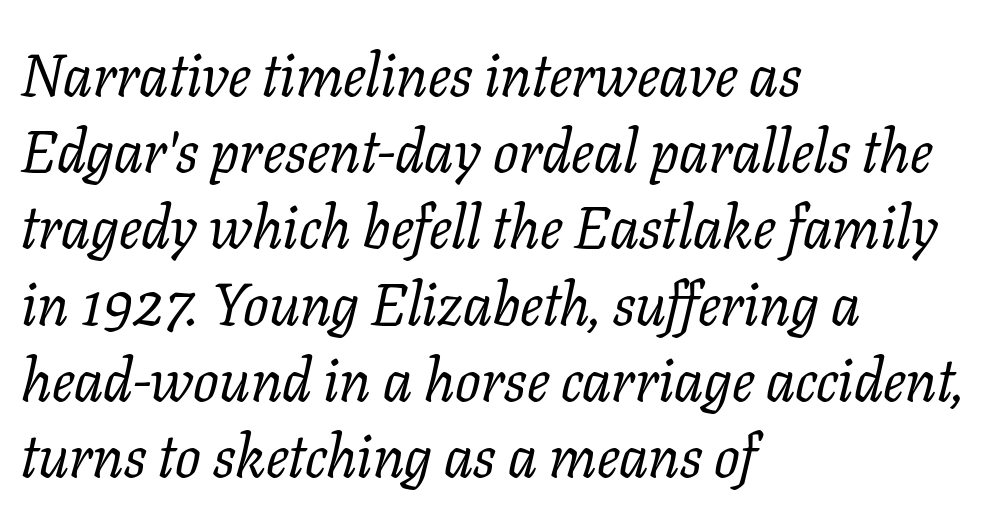
Q: Is the text bold? A: No.
Q: Is the text italic (slanted)? A: Yes, it leans right by about 11 degrees.
Q: Is the typeface a serif or a sans-serif typeface? A: Serif.
Q: Is the text underlined? A: No.
Q: How is the paragraph aligned? A: Left-aligned.
Q: Is the spacing between letters normal or unusually wide? A: Normal.
Q: Is the spacing between lines tight, normal or loose? A: Normal.
Q: Width (condensed, normal, or wide)? A: Normal.
Q: Stroke contrast? A: Low.
Q: x-height? A: Medium.
Q: Monospaced? A: No.
